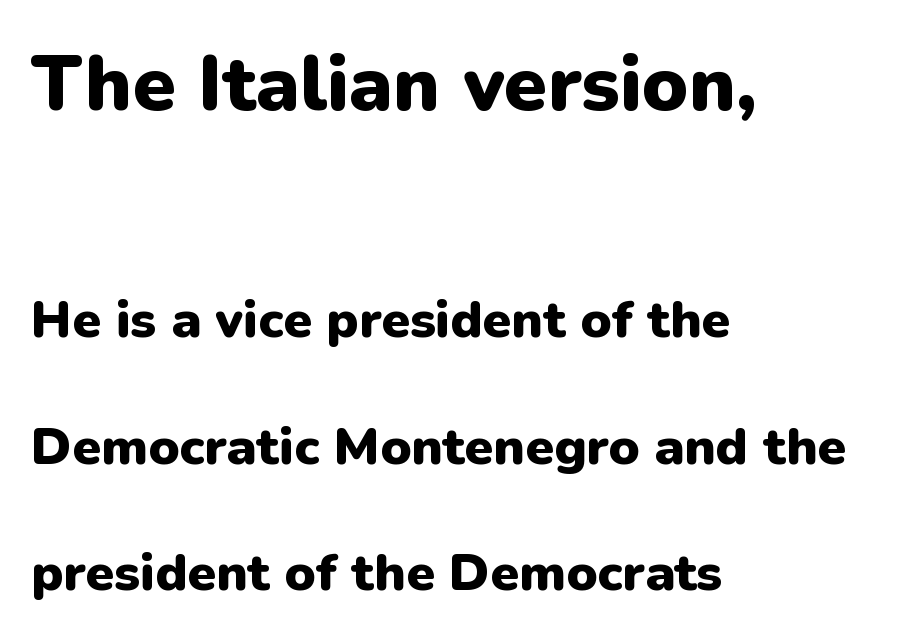
{"serif": "no", "italic": "no", "bold": "yes", "weight": "heavy", "width": "normal", "stroke_contrast": "low", "x_height": "medium", "monospaced": "no", "underline": "no", "align": "left", "line_spacing": "loose", "line_spacing_ratio": 2.44, "letter_spacing": "normal", "letter_spacing_em": 0.0, "larger_block": "first", "size_ratio": 1.5, "glyph_px": 78}
